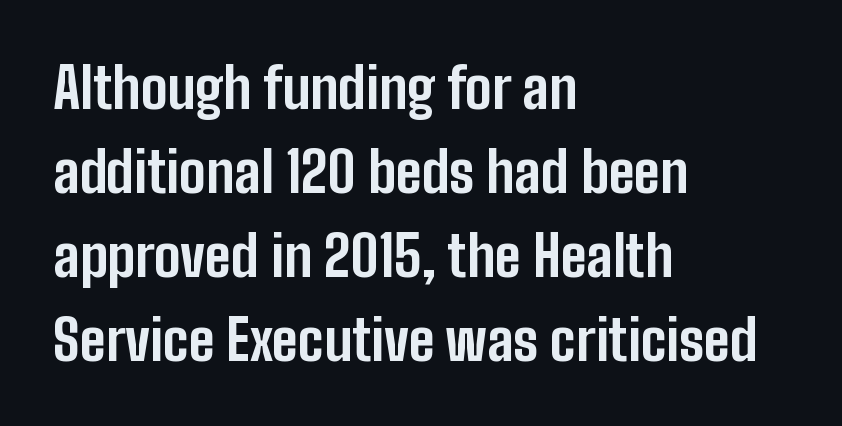
{"serif": "no", "italic": "no", "bold": "yes", "weight": "bold", "width": "condensed", "stroke_contrast": "low", "x_height": "medium", "monospaced": "no", "underline": "no", "align": "left", "line_spacing": "normal", "line_spacing_ratio": 1.5, "letter_spacing": "normal", "letter_spacing_em": 0.0, "glyph_px": 56}
